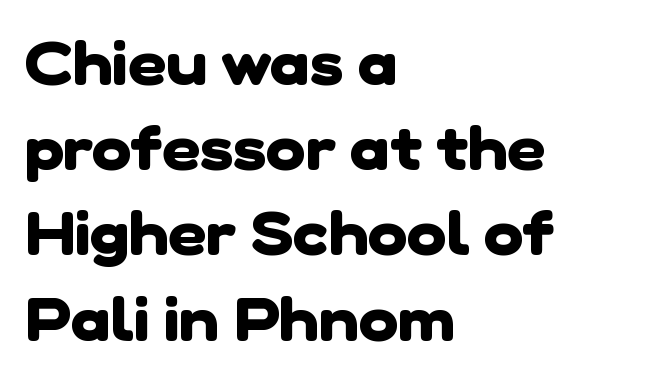
Q: Is the text bold? A: Yes.
Q: Is the typeface a serif or a sans-serif typeface? A: Sans-serif.
Q: Is the text underlined? A: No.
Q: How is the paragraph aligned? A: Left-aligned.
Q: Is the spacing between letters normal or unusually wide? A: Normal.
Q: Is the spacing between lines tight, normal or loose? A: Normal.
Q: Width (condensed, normal, or wide)? A: Normal.
Q: Stroke contrast? A: Low.
Q: x-height? A: Medium.
Q: Monospaced? A: No.
